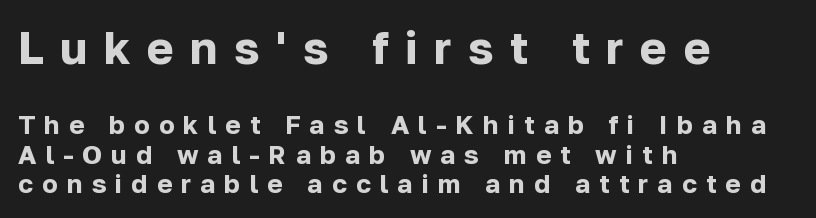
The image shows 46 px bold sans-serif type, upright; set left-aligned, tight line spacing (1.15x), unusually wide letter spacing (+0.35 em), not underlined; the first (top) block is 1.77x larger; low stroke contrast and a medium x-height.
